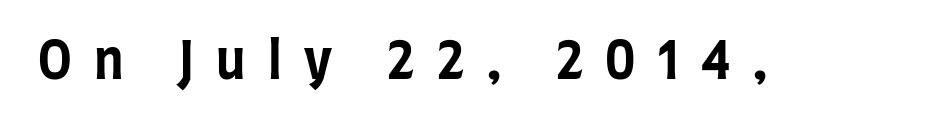
Q: Is the text bold? A: Yes.
Q: Is the text italic (slanted)? A: No, it is upright.
Q: Is the typeface a serif or a sans-serif typeface? A: Sans-serif.
Q: Is the text underlined? A: No.
Q: Is the spacing between letters normal or unusually wide? A: Unusually wide.
Q: Width (condensed, normal, or wide)? A: Condensed.
Q: Stroke contrast? A: Low.
Q: x-height? A: Large.
Q: Monospaced? A: No.
